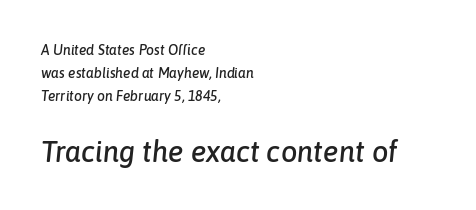
The image shows 29 px text type, italic (leaning right); set left-aligned, normal line spacing (1.66x), normal letter spacing, not underlined; the second (bottom) block is 2.07x larger; low stroke contrast and a medium x-height.
